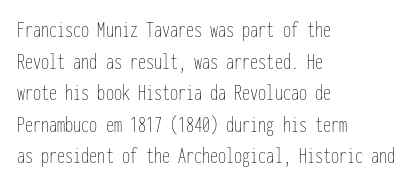
Q: Is the text bold? A: No.
Q: Is the text italic (slanted)? A: No, it is upright.
Q: Is the text underlined? A: No.
Q: How is the paragraph aligned? A: Left-aligned.
Q: Is the spacing between letters normal or unusually wide? A: Normal.
Q: Is the spacing between lines tight, normal or loose? A: Normal.
